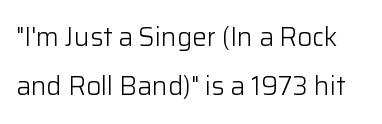
Q: Is the text bold? A: No.
Q: Is the text italic (slanted)? A: No, it is upright.
Q: Is the text underlined? A: No.
Q: Is the spacing between letters normal or unusually wide? A: Normal.
